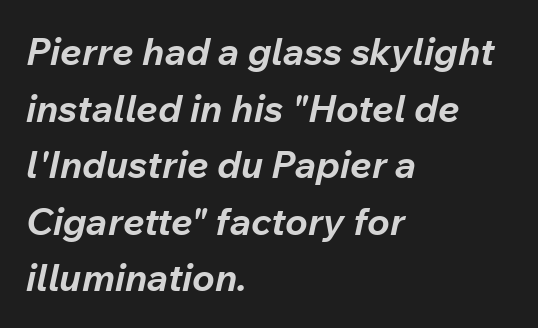
The image shows 38 px bold type, italic (leaning right); set left-aligned, normal line spacing (1.49x), normal letter spacing, not underlined; low stroke contrast and a medium x-height.
